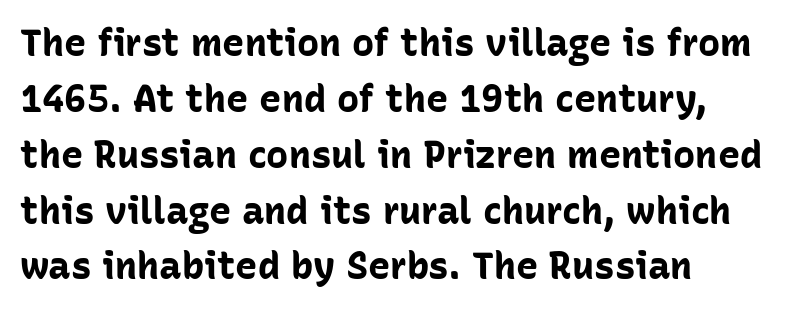
{"serif": "no", "italic": "no", "bold": "yes", "weight": "bold", "width": "normal", "stroke_contrast": "low", "x_height": "medium", "monospaced": "no", "underline": "no", "align": "left", "line_spacing": "normal", "line_spacing_ratio": 1.51, "letter_spacing": "normal", "letter_spacing_em": 0.0, "glyph_px": 37}
